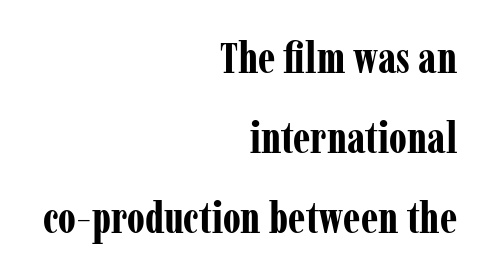
{"serif": "yes", "italic": "no", "bold": "yes", "weight": "bold", "width": "condensed", "stroke_contrast": "low", "x_height": "medium", "monospaced": "no", "underline": "no", "align": "right", "line_spacing_ratio": 1.82, "letter_spacing": "normal", "letter_spacing_em": 0.0, "glyph_px": 44}
